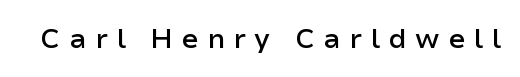
{"serif": "no", "italic": "no", "bold": "semi", "weight": "semibold", "width": "normal", "stroke_contrast": "low", "x_height": "medium", "monospaced": "no", "underline": "no", "letter_spacing": "wide", "letter_spacing_em": 0.29, "glyph_px": 28}
